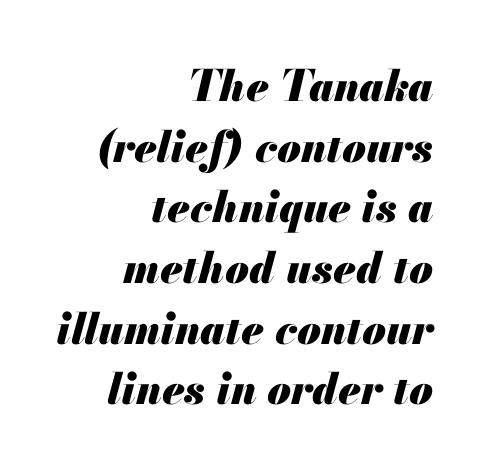
This sample uses plain, unmodified letter spacing. Each letter keeps its own natural width here, so spacing adapts to shape. Notice how the stems are inclined rather than vertical — that's the hallmark of italics. A flush-right, rag-left setting is used for this passage. Glance below the letters and you will spot only blank space.
